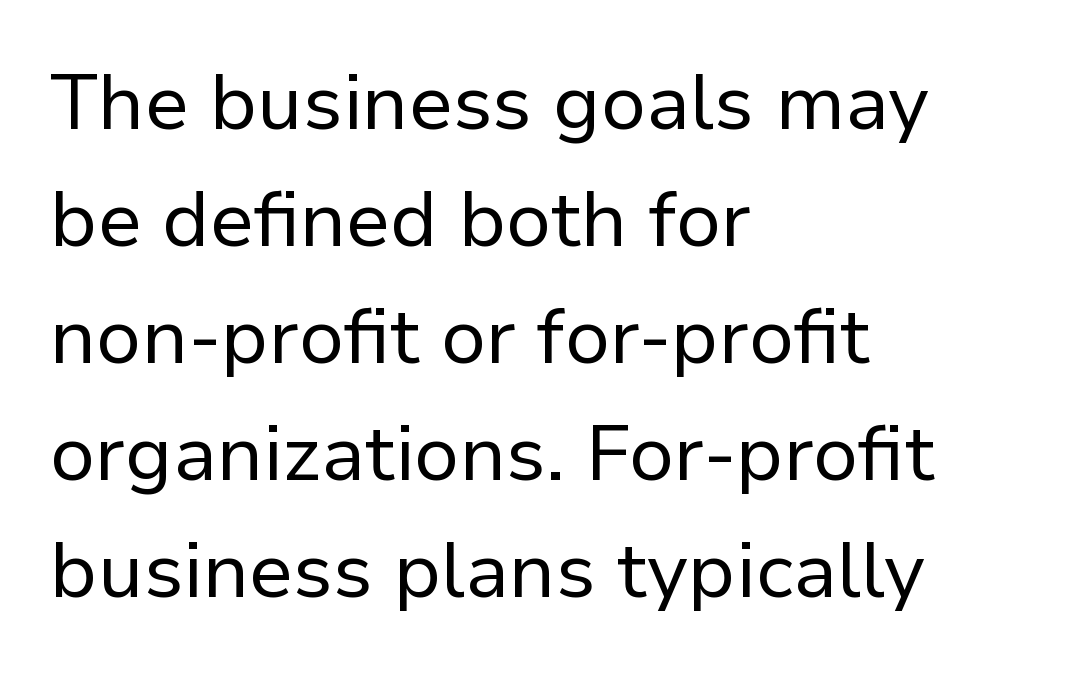
Q: Is the text bold? A: No.
Q: Is the text italic (slanted)? A: No, it is upright.
Q: Is the typeface a serif or a sans-serif typeface? A: Sans-serif.
Q: Is the text underlined? A: No.
Q: How is the paragraph aligned? A: Left-aligned.
Q: Is the spacing between letters normal or unusually wide? A: Normal.
Q: Is the spacing between lines tight, normal or loose? A: Normal.
Q: Width (condensed, normal, or wide)? A: Normal.
Q: Stroke contrast? A: Low.
Q: x-height? A: Medium.
Q: Monospaced? A: No.
